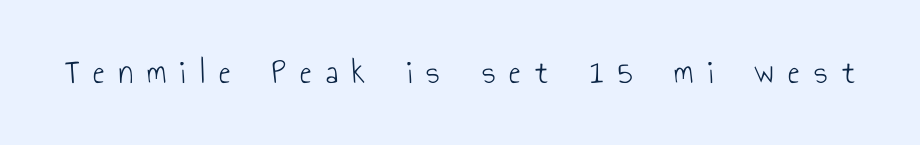
Q: Is the text bold? A: No.
Q: Is the text italic (slanted)? A: No, it is upright.
Q: Is the typeface a serif or a sans-serif typeface? A: Sans-serif.
Q: Is the text underlined? A: No.
Q: Is the spacing between letters normal or unusually wide? A: Unusually wide.
Q: Width (condensed, normal, or wide)? A: Condensed.
Q: Stroke contrast? A: Low.
Q: x-height? A: Small.
Q: Monospaced? A: No.
